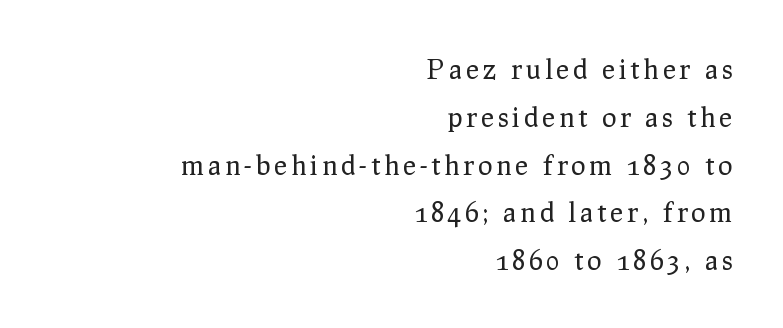
{"italic": "no", "bold": "no", "underline": "no", "align": "right", "line_spacing_ratio": 1.77, "glyph_px": 27}
